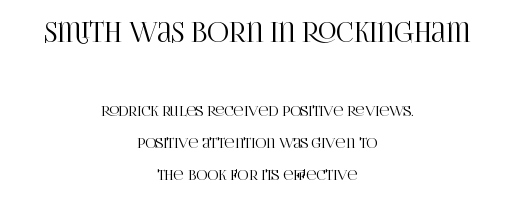
Q: Is the text italic (slanted)? A: No, it is upright.
Q: Is the text underlined? A: No.
Q: How is the paragraph aligned? A: Centered.
Q: Is the spacing between letters normal or unusually wide? A: Normal.
Q: Is the spacing between lines tight, normal or loose? A: Loose.
Q: Which block of text is set in a larger size, the first (top) or the second (bottom)? A: The first (top) one.
